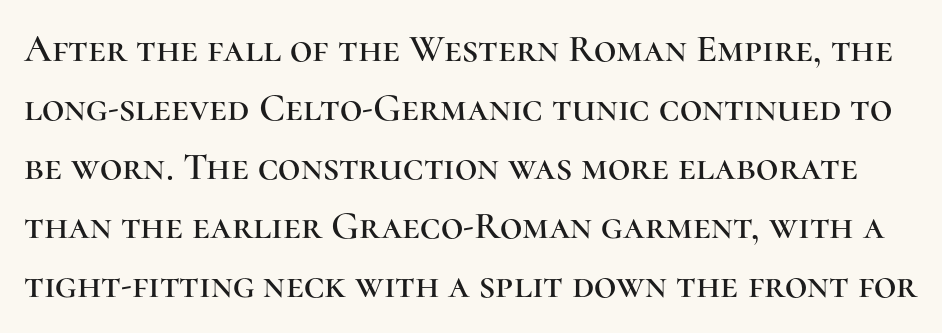
{"serif": "yes", "italic": "no", "width": "normal", "stroke_contrast": "high", "x_height": "medium", "monospaced": "no", "underline": "no", "line_spacing": "normal", "line_spacing_ratio": 1.51, "letter_spacing": "normal", "letter_spacing_em": 0.0, "glyph_px": 39}
